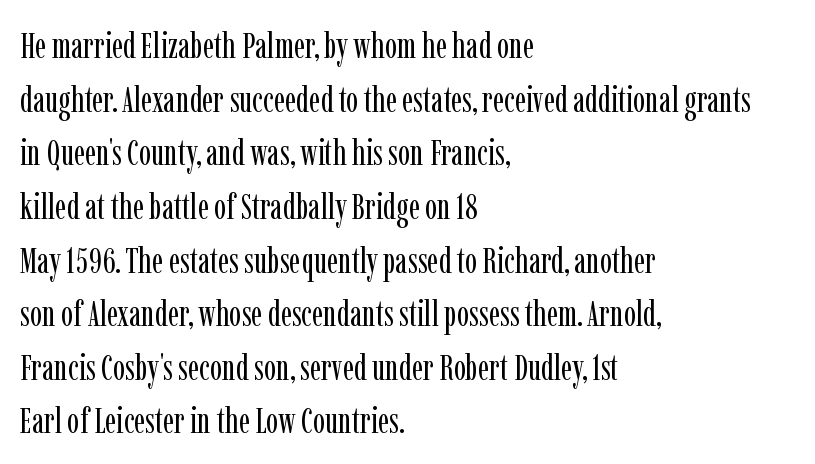
On a weight scale, this lands at 450 or below. Tracking here is standard; glyphs follow each other at the usual distance. Here the designer chose a conventional face with non-uniform glyph widths. Regarding serifs, this sample has them. Successive baselines arrive at the customary interval. The letters stand upright; this is a roman face.
